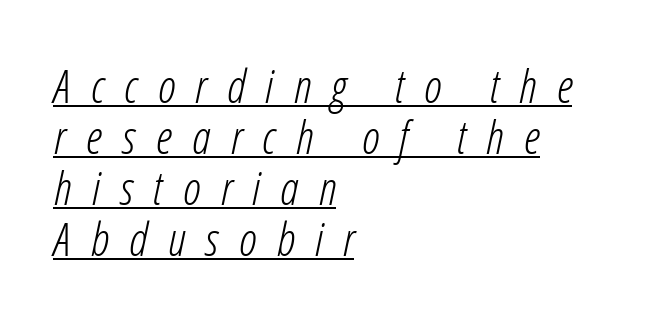
The image shows 46 px light, condensed type, italic (leaning right); set left-aligned, tight line spacing (1.11x), unusually wide letter spacing (+0.44 em), underlined; low stroke contrast and a medium x-height.
